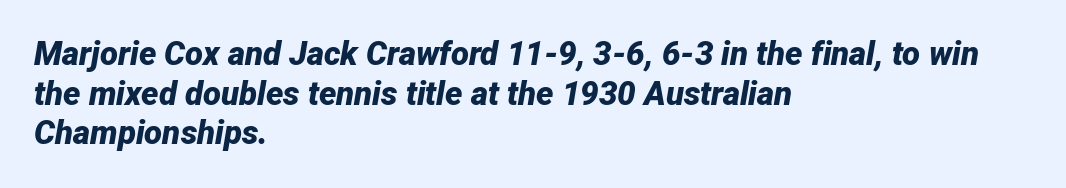
Typographic density is high because the face is bold. Visually the block forms a straight wall on the left and a jagged coastline on the right. Inter-character spacing is left at the font's built-in metrics. This sample has the flowing, uneven cadence of proportional lettering. Quick note: italic.
